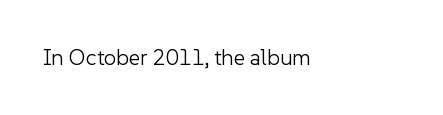
The space directly below the letters is spotless. Quick note: not italic, upright. The line texture is even and compact thanks to regular tracking. These glyphs show unthickened strokes, regular width or finer.
